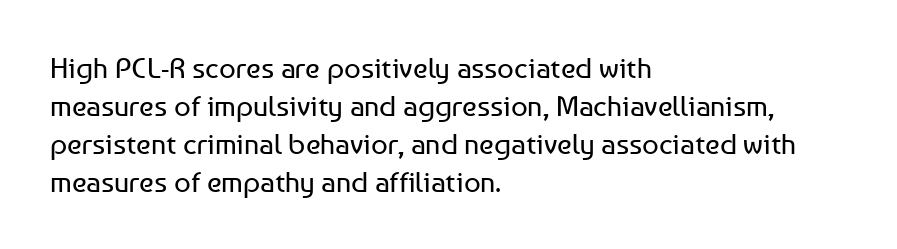
The image shows 29 px regular-weight sans-serif type, upright; set left-aligned, normal line spacing (1.31x), normal letter spacing, not underlined; low stroke contrast and a medium x-height.
